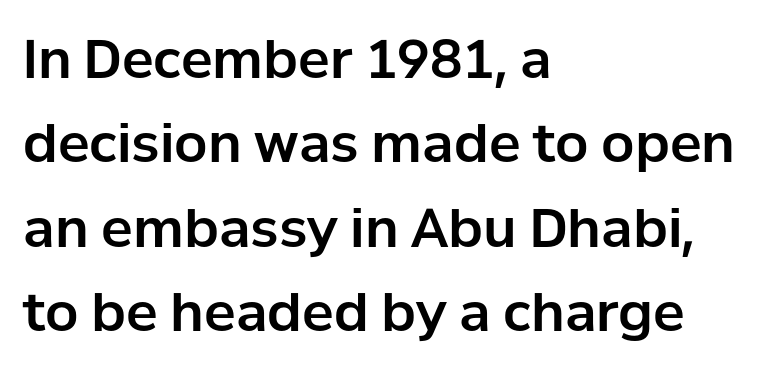
Q: Is the text italic (slanted)? A: No, it is upright.
Q: Is the typeface a serif or a sans-serif typeface? A: Sans-serif.
Q: Is the text underlined? A: No.
Q: How is the paragraph aligned? A: Left-aligned.
Q: Is the spacing between letters normal or unusually wide? A: Normal.
Q: Is the spacing between lines tight, normal or loose? A: Normal.
Q: Width (condensed, normal, or wide)? A: Normal.
Q: Stroke contrast? A: Low.
Q: x-height? A: Medium.
Q: Monospaced? A: No.
